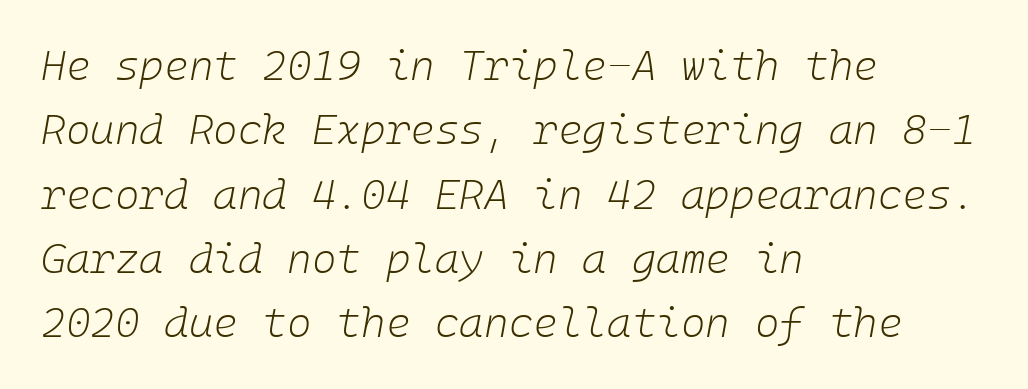
The image shows 42 px light type, italic (leaning right); set left-aligned, normal line spacing (1.53x), normal letter spacing, not underlined; low stroke contrast and a medium x-height.
